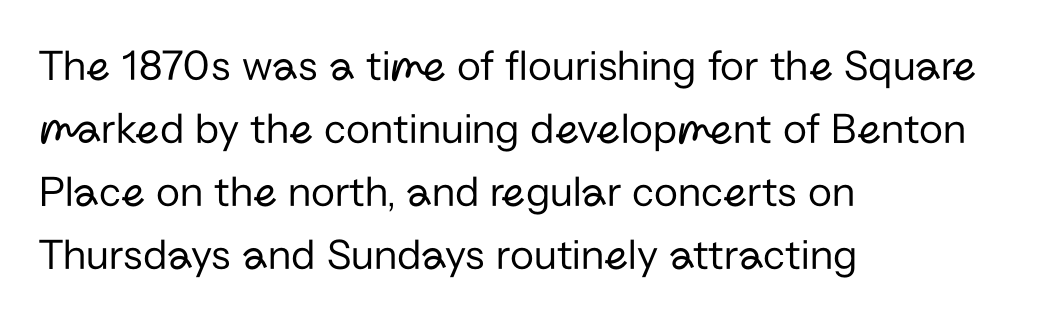
One-word summary of the alignment: left. Vertical spacing — default. A roman cut, with each character standing at attention. You could call the tracking neutral — neither tight nor loose. Do the characters align in a grid? No, the font is proportional.
